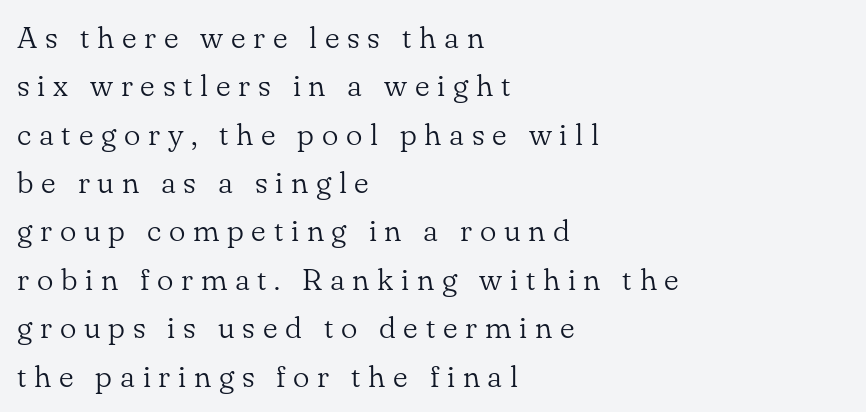
The image shows 31 px light serif type, upright; set left-aligned, normal line spacing (1.56x), unusually wide letter spacing (+0.25 em), not underlined; low stroke contrast and a small x-height.
